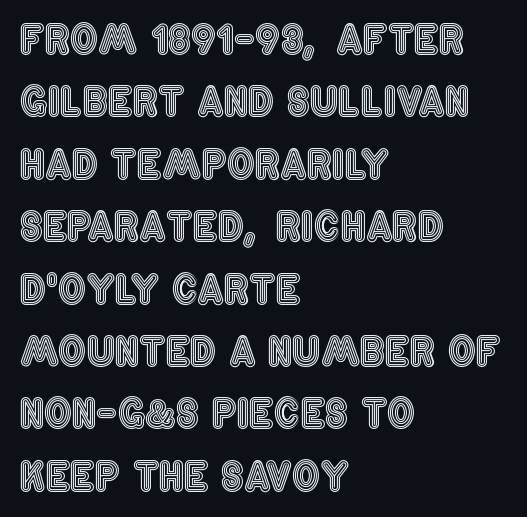
{"italic": "no", "width": "condensed", "x_height": "large", "monospaced": "no", "underline": "no", "align": "left", "line_spacing": "normal", "line_spacing_ratio": 1.6, "letter_spacing": "normal", "letter_spacing_em": 0.0, "glyph_px": 39}
